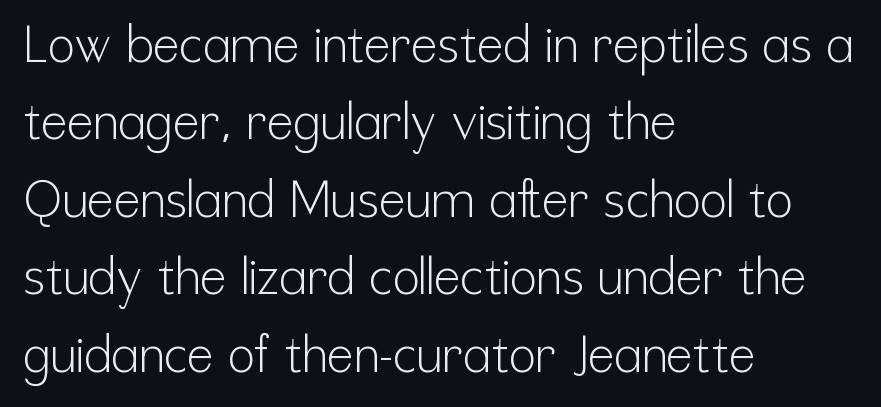
The letters advance in unequal steps, a hallmark of proportional type. Every stem runs plumb, perpendicular to the baseline. Each stroke keeps to a modest, everyday thickness or less. Type without underlining.
